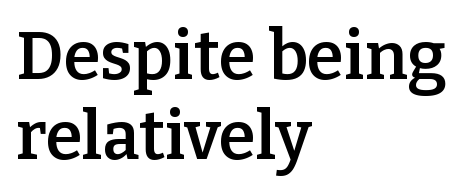
Q: Is the text bold? A: Semi-bold.
Q: Is the text italic (slanted)? A: No, it is upright.
Q: Is the typeface a serif or a sans-serif typeface? A: Serif.
Q: Is the text underlined? A: No.
Q: How is the paragraph aligned? A: Left-aligned.
Q: Is the spacing between letters normal or unusually wide? A: Normal.
Q: Width (condensed, normal, or wide)? A: Normal.
Q: Stroke contrast? A: Low.
Q: x-height? A: Medium.
Q: Monospaced? A: No.
